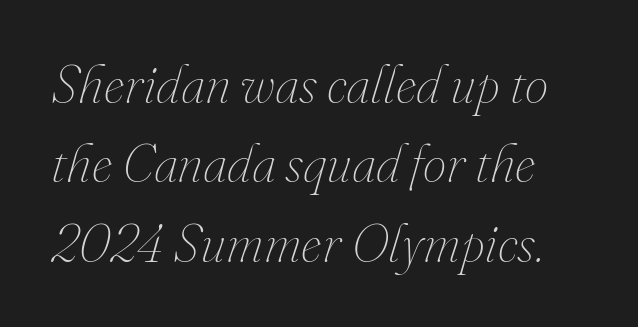
The letterforms sit shoulder to shoulder at normal distance. You could not count columns in this text — the font is proportionally spaced. Vertically, the passage feels balanced, rows spaced as you'd expect. In terms of posture, this sample is oblique. This reads as an unemphasized weight, regular at the heaviest. Underline: absent.
